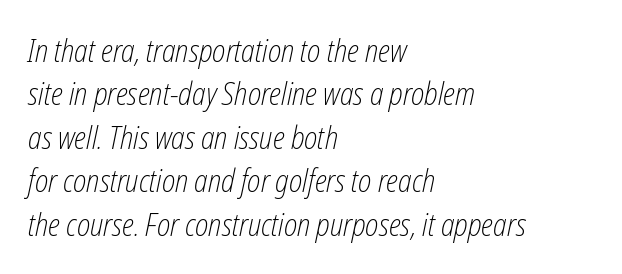
{"italic": "yes", "lean": "right", "slant_degrees": 12, "bold": "no", "weight": "light", "width": "condensed", "stroke_contrast": "low", "x_height": "medium", "monospaced": "no", "underline": "no", "align": "left", "line_spacing": "normal", "line_spacing_ratio": 1.4, "letter_spacing": "normal", "letter_spacing_em": 0.0, "glyph_px": 31}
